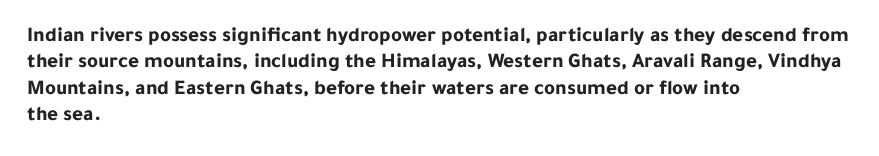
The image shows 21 px bold type, upright; set left-aligned, normal line spacing (1.26x), normal letter spacing, not underlined.
